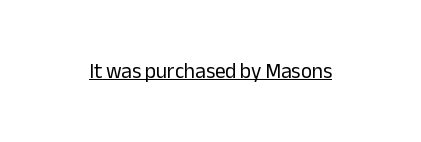
Italic: no, the glyphs are upright roman. You can see a thin bar hugging the bottom of the glyphs. Nothing heavy about these letters — not bold at all. Look at the tracking — it's just the regular setting, nothing added.
